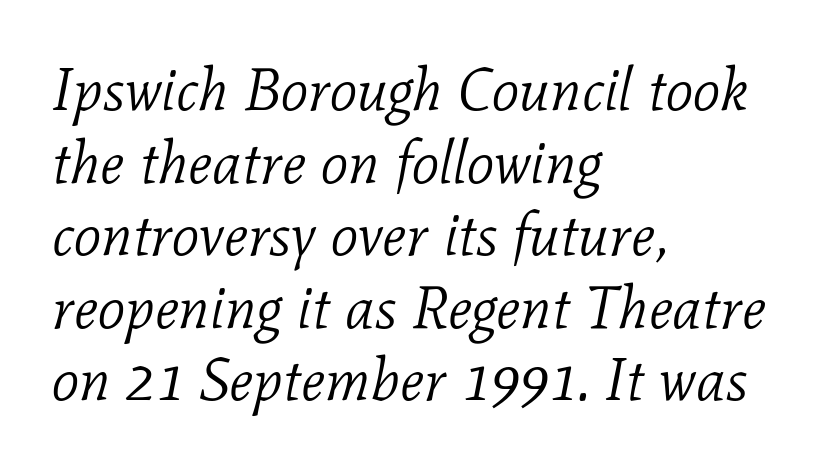
The image shows 60 px light serif type, italic (leaning right); set left-aligned, line spacing 1.21x, normal letter spacing, not underlined; low stroke contrast and a medium x-height.
